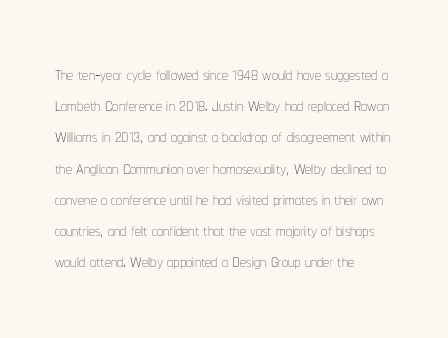
The ragged edge is on the right, which tells us the setting is flush left. The passage shown is not underscored anywhere. These lines were composed using upright roman letters. This sample uses plain, unmodified letter spacing. Reading down the column, the eye jumps a familiar distance to each next line.
